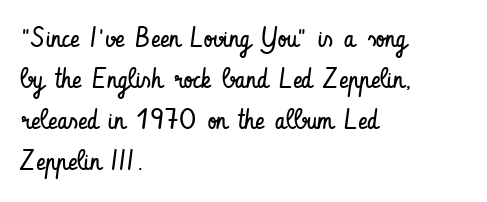
Q: Is the text bold? A: No.
Q: Is the text italic (slanted)? A: No, it is upright.
Q: Is the typeface a serif or a sans-serif typeface? A: Sans-serif.
Q: Is the text underlined? A: No.
Q: How is the paragraph aligned? A: Left-aligned.
Q: Is the spacing between letters normal or unusually wide? A: Normal.
Q: Is the spacing between lines tight, normal or loose? A: Normal.
Q: Width (condensed, normal, or wide)? A: Condensed.
Q: Stroke contrast? A: Low.
Q: x-height? A: Small.
Q: Monospaced? A: No.
